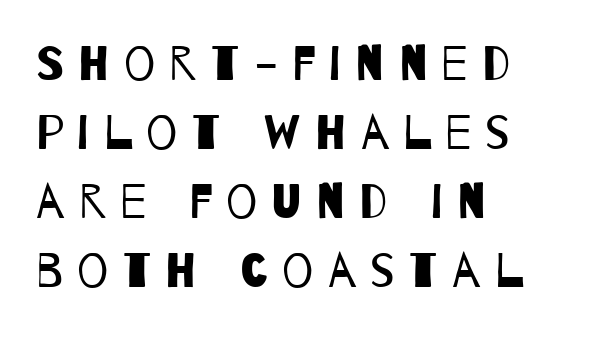
A light-to-regular cut is what we see here. These lines are set flush left with a ragged right edge. This sample keeps an unexceptional amount of space between lines. Inter-character spacing is expanded well beyond the font's built-in metrics. This sample has the flowing, uneven cadence of proportional lettering. Descender tails drop into unmarked territory.
